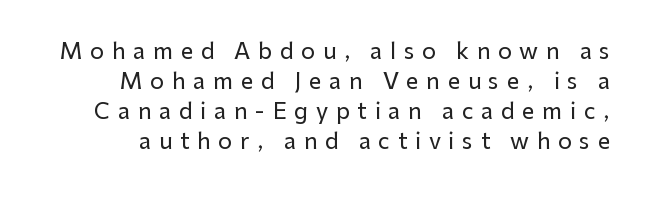
The image shows 22 px text type, upright; set normal line spacing (1.37x), unusually wide letter spacing (+0.35 em), not underlined.
